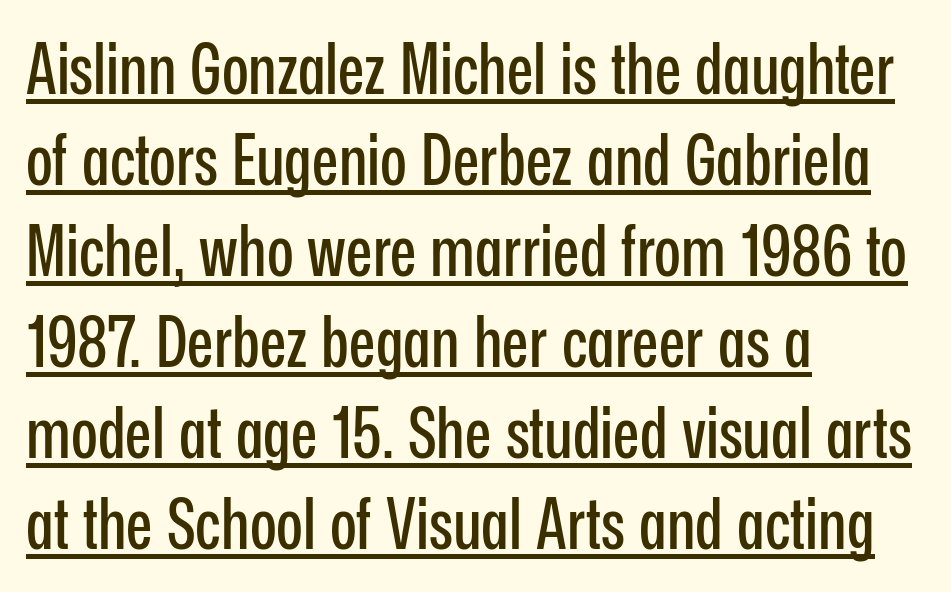
{"serif": "no", "italic": "no", "width": "condensed", "stroke_contrast": "low", "x_height": "medium", "monospaced": "no", "underline": "yes", "align": "left", "line_spacing": "normal", "line_spacing_ratio": 1.3, "letter_spacing": "normal", "letter_spacing_em": 0.0, "glyph_px": 70}
